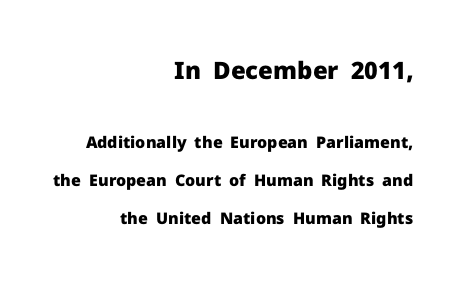
{"italic": "no", "bold": "yes", "underline": "no", "align": "right", "line_spacing": "loose", "line_spacing_ratio": 2.39, "letter_spacing": "normal", "letter_spacing_em": 0.0, "larger_block": "first", "size_ratio": 1.5, "glyph_px": 24}
